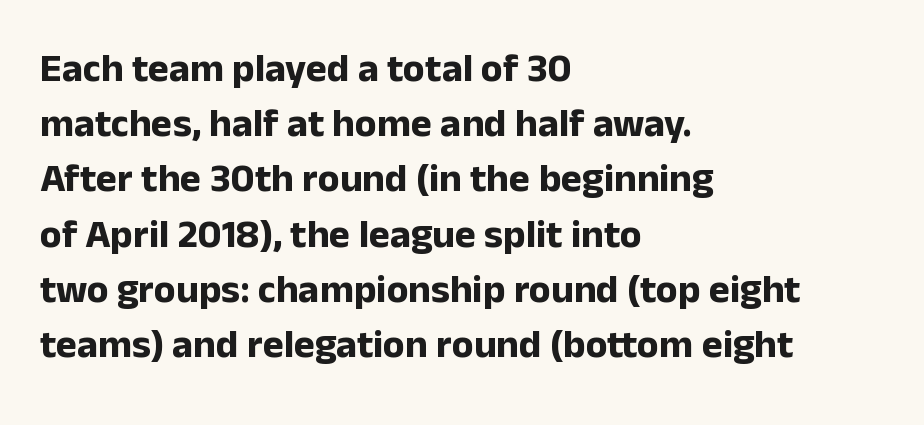
What weight is shown? A full bold with thick strokes. Type style note: lacks serifs. Short note: letters normally spaced. The specimen reads as upright at a glance. In terms of leading, this rendering sits right in the middle. Casual observation: everything's shoved over to the left.
